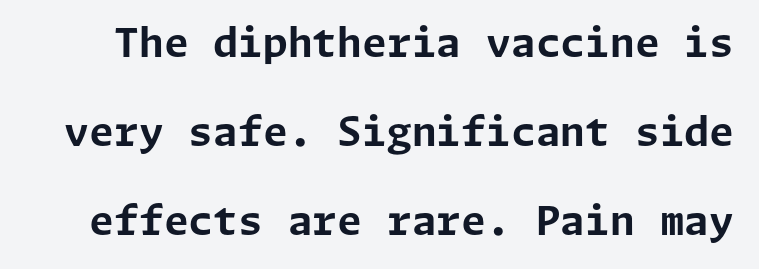
The image shows 40 px bold sans-serif type, upright; set loose line spacing (2.22x), normal letter spacing, not underlined; low stroke contrast and a medium x-height.
